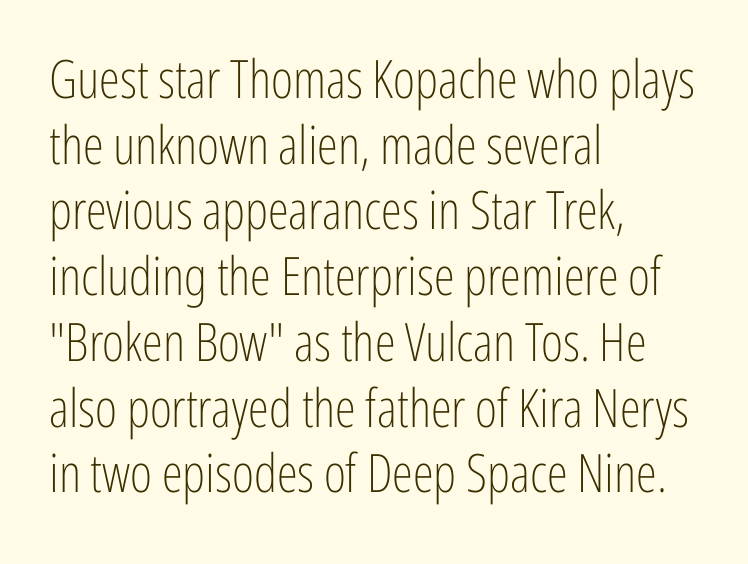
Each letter keeps its own natural width here, so spacing adapts to shape. Tracking value appears to be zero — textbook default spacing. The baseline area is clear. In terms of posture, this sample is upright. These glyphs show unthickened strokes, regular width or finer.
